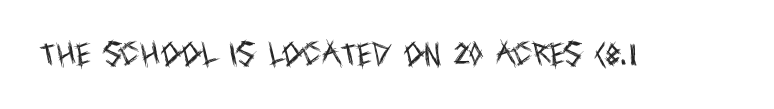
Q: Is the text bold? A: No.
Q: Is the text italic (slanted)? A: No, it is upright.
Q: Is the text underlined? A: No.
Q: Is the spacing between letters normal or unusually wide? A: Normal.
